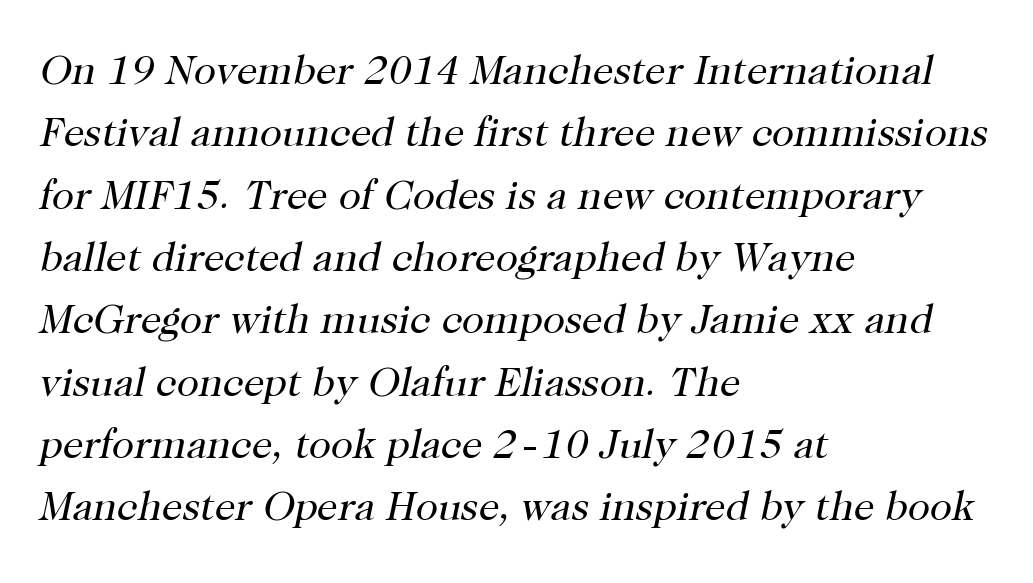
The image shows 41 px regular-weight serif type, italic (leaning right); set left-aligned, normal line spacing (1.52x), normal letter spacing, not underlined; high stroke contrast and a medium x-height.
